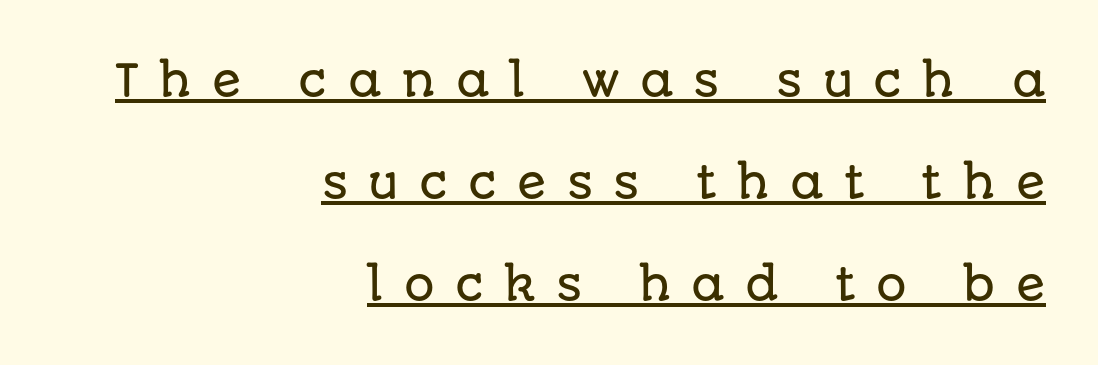
The image shows 43 px sans-serif type, upright; set right-aligned, loose line spacing (2.37x), unusually wide letter spacing (+0.47 em), underlined; low stroke contrast and a large x-height.
